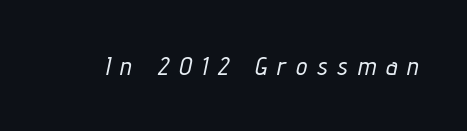
Each row of text sits above clean, open space. This is oblique type, the kind used for emphasis or titles. A typesetter would call this heavily tracked-out type.
